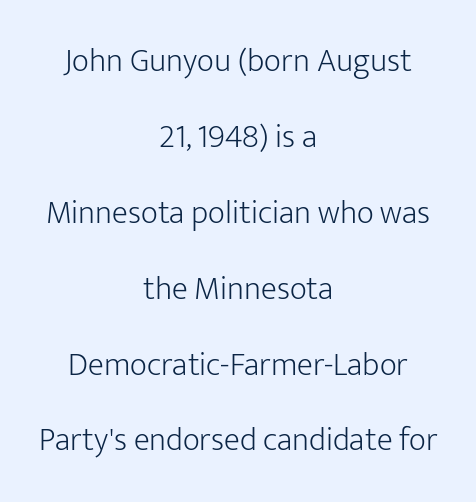
The paragraph has two soft edges and a firm central axis. Is this a fixed-width face? No — the glyphs have proportional, varying widths. Line spacing here is loose. The space beneath each line is pristine and unruled. Ascenders rise straight up at ninety degrees.
